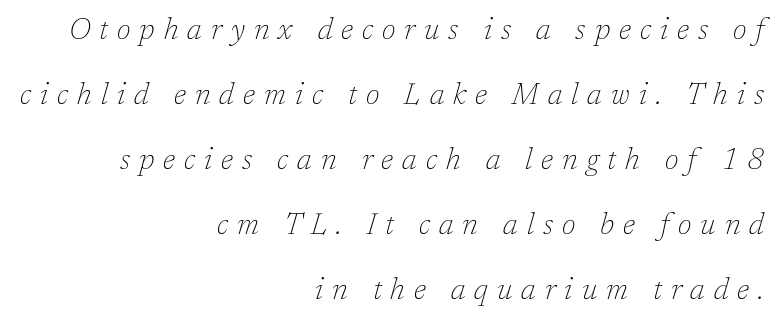
{"serif": "yes", "italic": "yes", "lean": "right", "slant_degrees": 17, "bold": "no", "weight": "thin", "width": "normal", "stroke_contrast": "low", "x_height": "medium", "monospaced": "no", "underline": "no", "align": "right", "line_spacing": "loose", "line_spacing_ratio": 2.24, "letter_spacing": "wide", "letter_spacing_em": 0.31, "glyph_px": 29}
